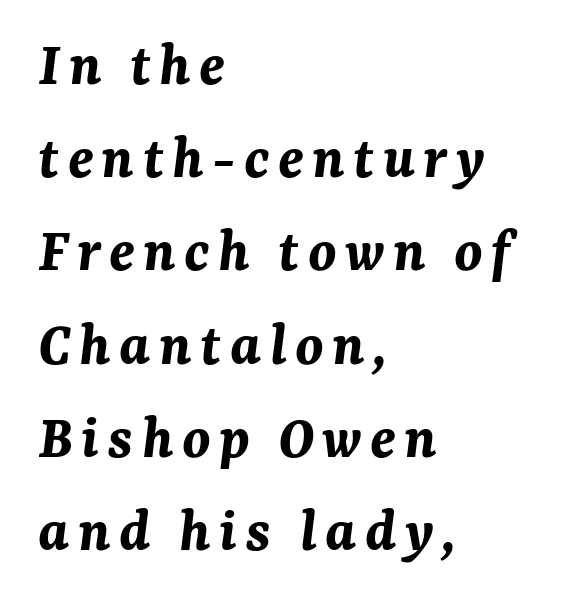
{"italic": "yes", "lean": "right", "slant_degrees": 7, "bold": "yes", "weight": "bold", "width": "normal", "stroke_contrast": "medium", "x_height": "medium", "monospaced": "no", "underline": "no", "align": "left", "line_spacing": "normal", "line_spacing_ratio": 1.48, "glyph_px": 63}
